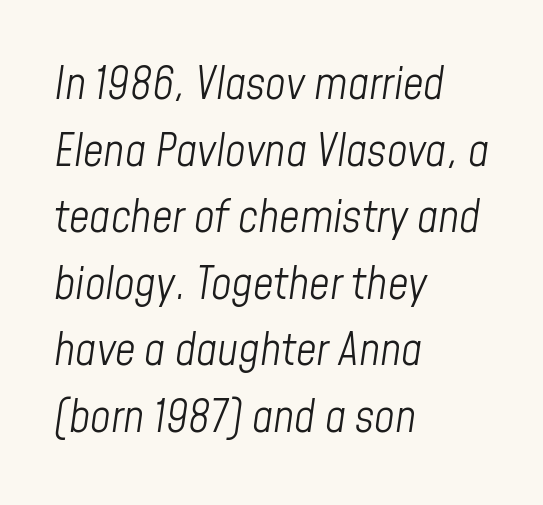
A clean baseline with only descenders dipping below it. Compared with typical paragraphs, the rows here are spaced about the same. The face used here is rendered with its standard letterfit. Compared with a typical body face, this is equally light or lighter still.
